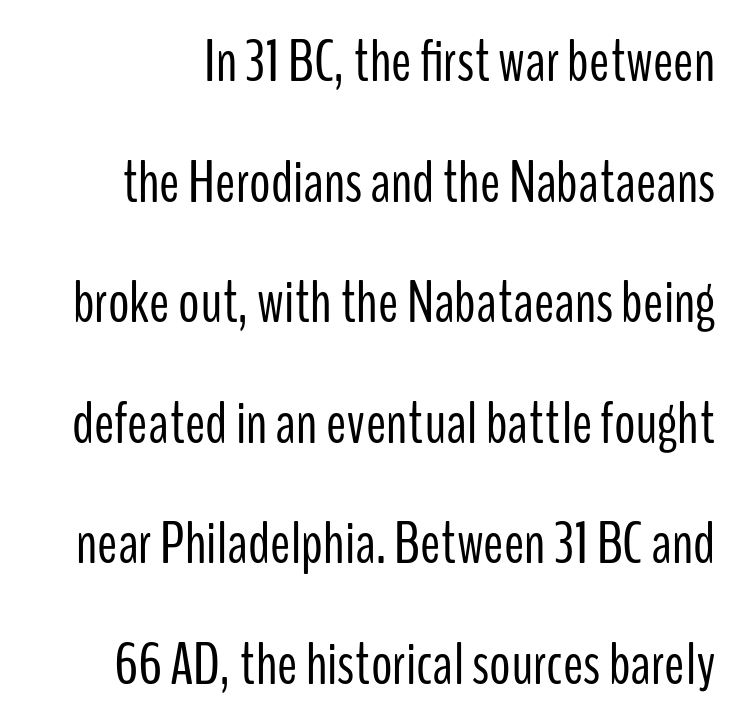
The image shows 60 px light, condensed sans-serif type, upright; set loose line spacing (2.01x), normal letter spacing, not underlined; low stroke contrast and a medium x-height.
